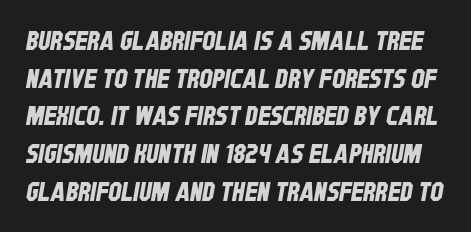
The image shows 26 px text type; set normal line spacing (1.45x), normal letter spacing, not underlined.
